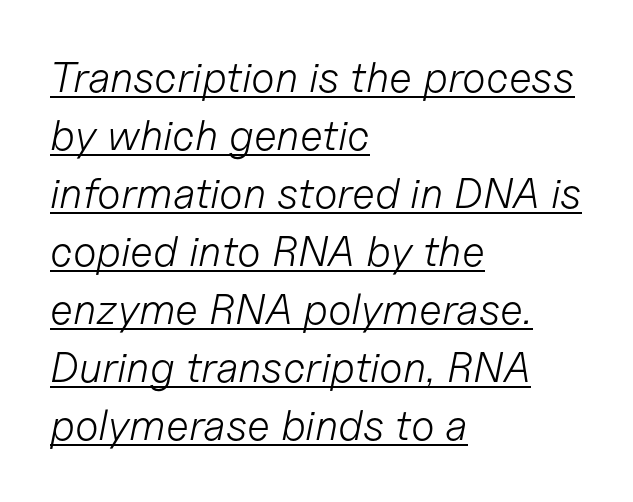
Summary of vertical rhythm: regular, with standard interline spacing. The glyphs look as if they've been sheared to an angle. The font sits on the lighter half of the weight spectrum, regular included. Character widths vary here, with narrow letters taking less room than wide ones. Letter spacing: default. The lines are quadded left.
